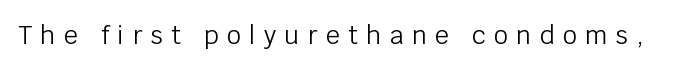
{"italic": "no", "bold": "no", "underline": "no", "letter_spacing": "wide", "letter_spacing_em": 0.33, "glyph_px": 25}
